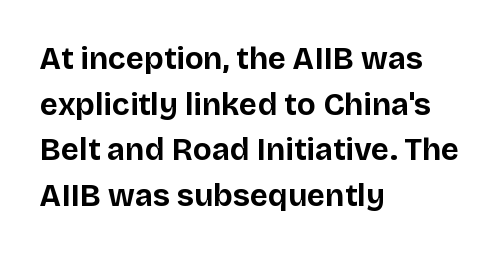
The image shows 31 px bold sans-serif type, upright; set left-aligned, normal line spacing (1.47x), normal letter spacing, not underlined; low stroke contrast and a large x-height.
